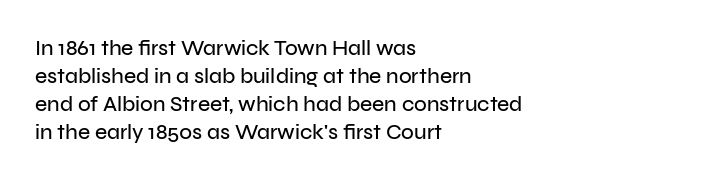
Q: Is the text italic (slanted)? A: No, it is upright.
Q: Is the text underlined? A: No.
Q: How is the paragraph aligned? A: Left-aligned.
Q: Is the spacing between letters normal or unusually wide? A: Normal.
Q: Is the spacing between lines tight, normal or loose? A: Normal.
